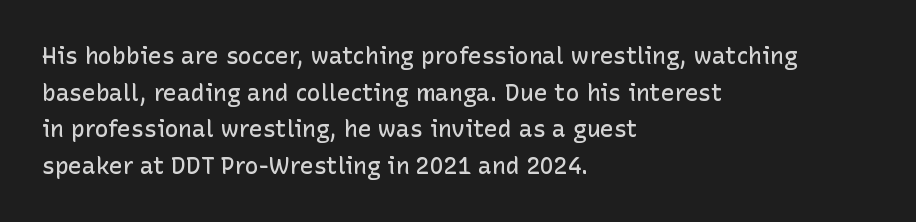
{"italic": "no", "bold": "semi", "underline": "no", "align": "left", "line_spacing": "normal", "line_spacing_ratio": 1.59, "letter_spacing": "normal", "letter_spacing_em": 0.0, "glyph_px": 23}
